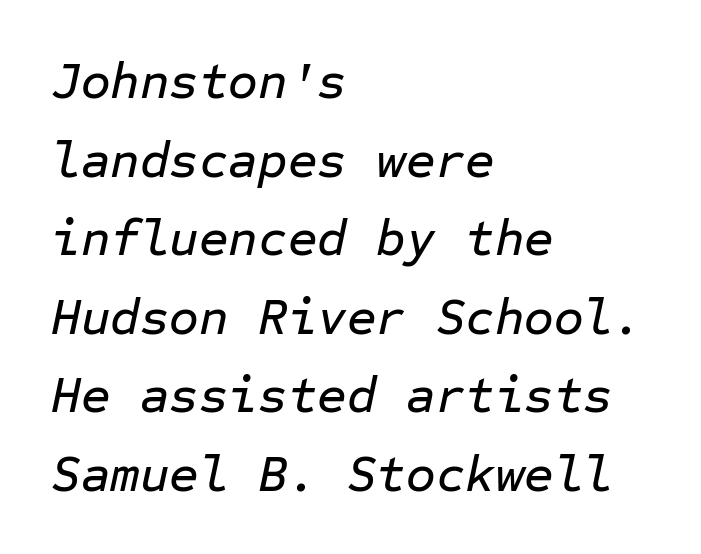
Q: Is the text italic (slanted)? A: Yes, it leans right by about 12 degrees.
Q: Is the text underlined? A: No.
Q: How is the paragraph aligned? A: Left-aligned.
Q: Is the spacing between letters normal or unusually wide? A: Normal.
Q: Is the spacing between lines tight, normal or loose? A: Normal.
Q: Width (condensed, normal, or wide)? A: Normal.
Q: Stroke contrast? A: Low.
Q: x-height? A: Medium.
Q: Monospaced? A: Yes.
